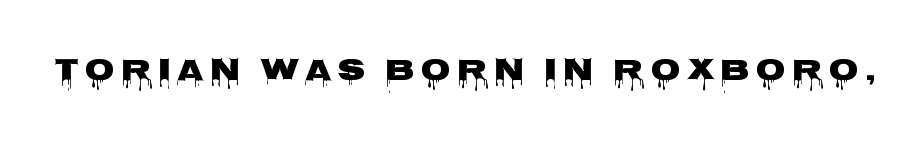
Q: Is the text bold? A: Yes.
Q: Is the text italic (slanted)? A: No, it is upright.
Q: Is the typeface a serif or a sans-serif typeface? A: Sans-serif.
Q: Is the text underlined? A: No.
Q: Width (condensed, normal, or wide)? A: Wide.
Q: Stroke contrast? A: Low.
Q: x-height? A: Large.
Q: Monospaced? A: No.
